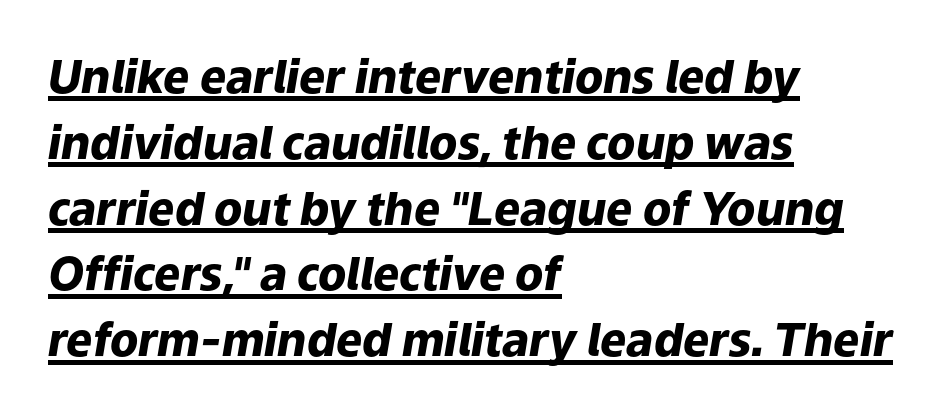
Q: Is the text bold? A: Yes.
Q: Is the text italic (slanted)? A: Yes, it leans right by about 9 degrees.
Q: Is the text underlined? A: Yes.
Q: How is the paragraph aligned? A: Left-aligned.
Q: Is the spacing between letters normal or unusually wide? A: Normal.
Q: Is the spacing between lines tight, normal or loose? A: Normal.
Q: Width (condensed, normal, or wide)? A: Normal.
Q: Stroke contrast? A: Low.
Q: x-height? A: Medium.
Q: Monospaced? A: No.
